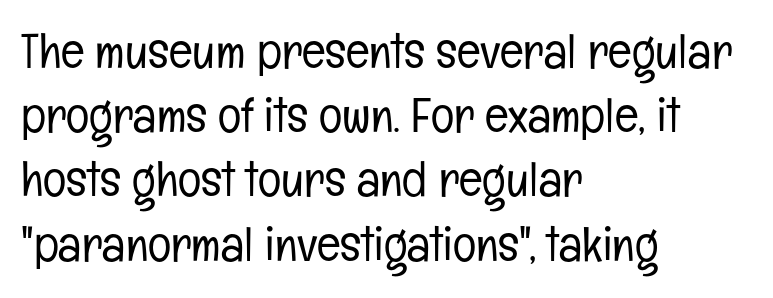
This sample uses plain, unmodified letter spacing. The paragraph shown leans on its left margin. Ascenders rise straight up at ninety degrees. Note the varied advance widths — an 'i' is clearly narrower than an 'm'. Beneath every word, the page is bare.
